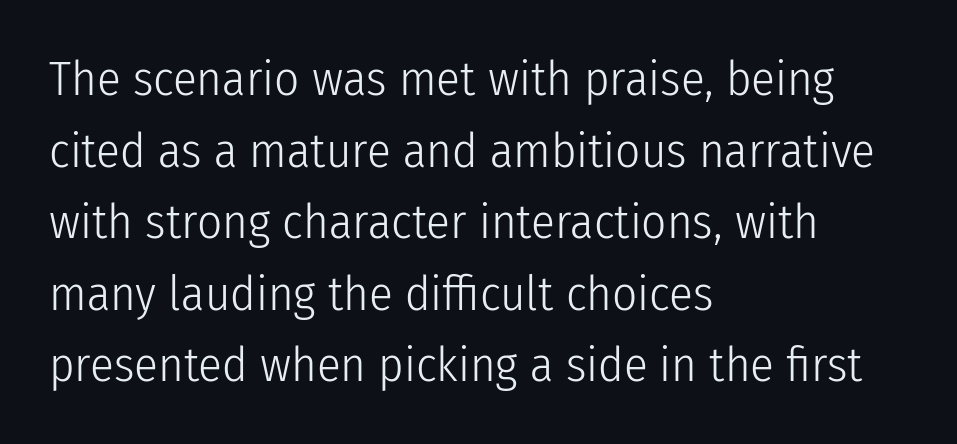
These glyphs show unthickened strokes, regular width or finer. Notice how the stems are strictly vertical — no italics here. Each word holds together tightly as a unit, with standard inter-letter gaps. The letters carry no serifs — their stems end cleanly without finishing strokes.
